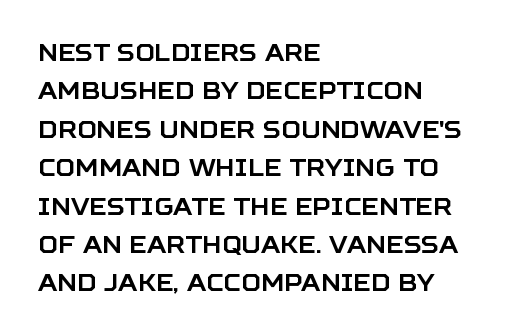
How would I describe the line gaps? Plain and ordinary. Teacher's note: observe the even left margin — that is flush-left alignment. Decoration check: the copy has no underline. Characters follow at the spacing the type designer built in. Is there any slant? The stems are plumb.
